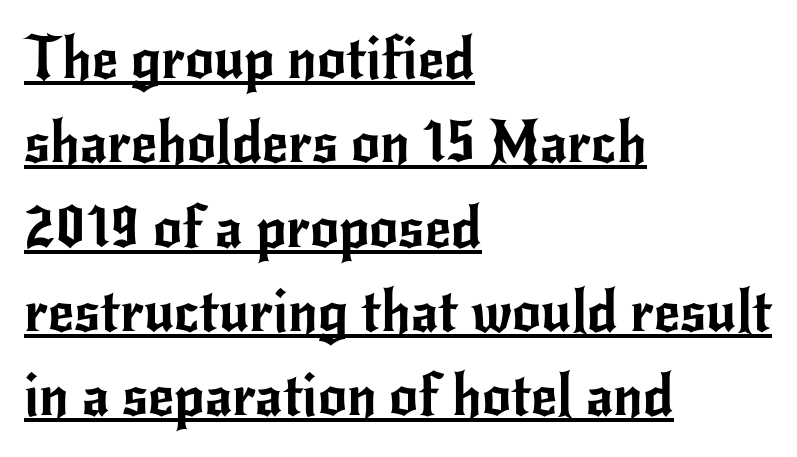
{"serif": "no", "italic": "no", "width": "normal", "stroke_contrast": "low", "x_height": "small", "monospaced": "no", "underline": "yes", "align": "left", "line_spacing": "normal", "line_spacing_ratio": 1.48, "letter_spacing": "normal", "letter_spacing_em": 0.0, "glyph_px": 57}
